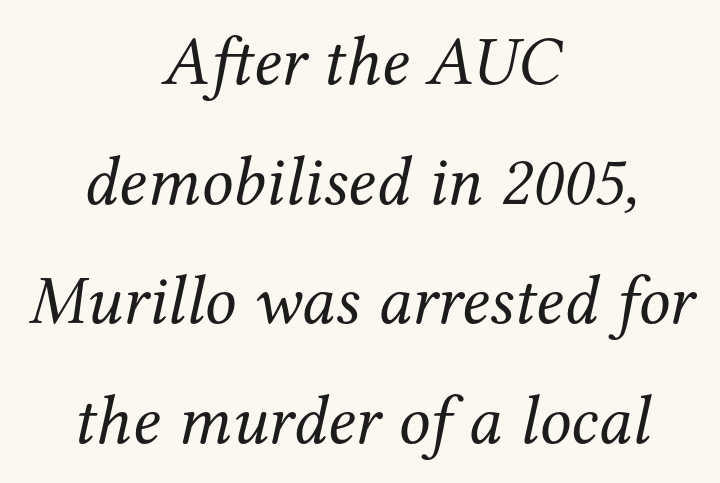
{"serif": "yes", "italic": "yes", "lean": "right", "slant_degrees": 12, "bold": "no", "weight": "regular", "width": "normal", "stroke_contrast": "medium", "x_height": "medium", "monospaced": "no", "underline": "no", "align": "center", "line_spacing_ratio": 1.71, "letter_spacing": "normal", "letter_spacing_em": 0.0, "glyph_px": 70}
